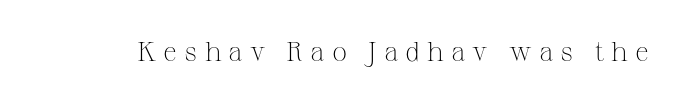
Q: Is the text bold? A: No.
Q: Is the text italic (slanted)? A: No, it is upright.
Q: Is the text underlined? A: No.
Q: Is the spacing between letters normal or unusually wide? A: Unusually wide.
